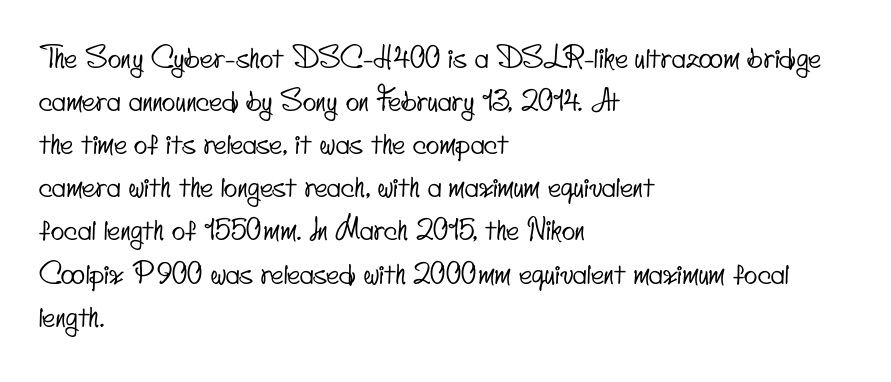
{"serif": "no", "width": "condensed", "stroke_contrast": "low", "x_height": "small", "monospaced": "no", "underline": "no", "align": "left", "line_spacing": "normal", "line_spacing_ratio": 1.54, "letter_spacing": "normal", "letter_spacing_em": 0.0, "glyph_px": 28}
